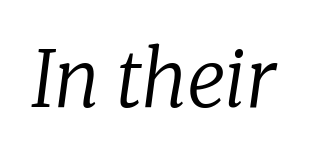
The image shows 77 px regular-weight serif type, italic (leaning right); set normal letter spacing, not underlined; low stroke contrast and a medium x-height.
